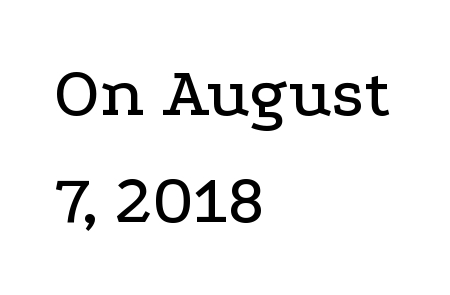
Q: Is the text italic (slanted)? A: No, it is upright.
Q: Is the typeface a serif or a sans-serif typeface? A: Serif.
Q: Is the text underlined? A: No.
Q: How is the paragraph aligned? A: Left-aligned.
Q: Is the spacing between letters normal or unusually wide? A: Normal.
Q: Is the spacing between lines tight, normal or loose? A: Normal.
Q: Width (condensed, normal, or wide)? A: Wide.
Q: Stroke contrast? A: Low.
Q: x-height? A: Medium.
Q: Monospaced? A: No.
